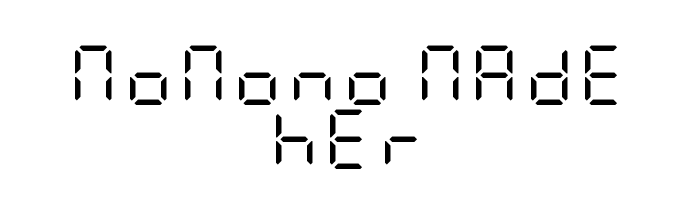
Q: Is the text bold? A: No.
Q: Is the text italic (slanted)? A: No, it is upright.
Q: Is the typeface a serif or a sans-serif typeface? A: Sans-serif.
Q: Is the text underlined? A: No.
Q: How is the paragraph aligned? A: Centered.
Q: Is the spacing between lines tight, normal or loose? A: Tight.
Q: Width (condensed, normal, or wide)? A: Condensed.
Q: Stroke contrast? A: Low.
Q: x-height? A: Large.
